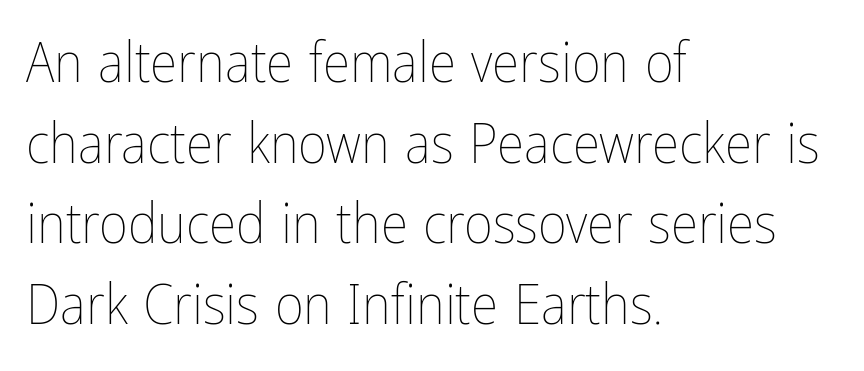
Compared with typical body copy, the letter spacing here is the same. Decoration check: the copy has no underline. Think of a printed novel: that variable character pitch is what you see here. Nope, not italic — everything's standing straight. If you measured baseline to baseline, you'd find a middling distance.
